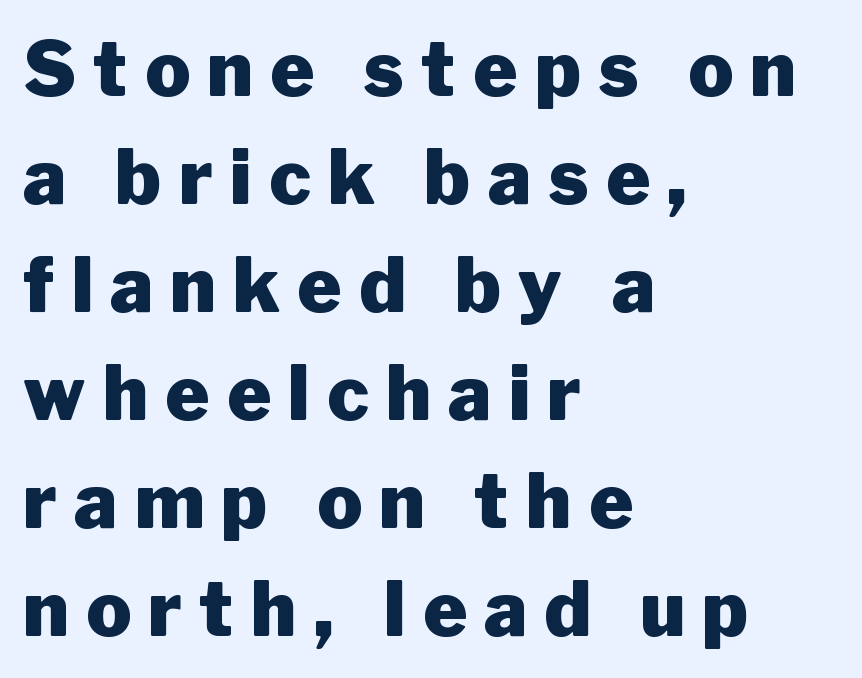
{"serif": "no", "italic": "no", "bold": "yes", "weight": "heavy", "width": "normal", "stroke_contrast": "low", "x_height": "medium", "monospaced": "no", "underline": "no", "align": "left", "line_spacing": "normal", "line_spacing_ratio": 1.44, "letter_spacing": "wide", "letter_spacing_em": 0.23, "glyph_px": 75}
